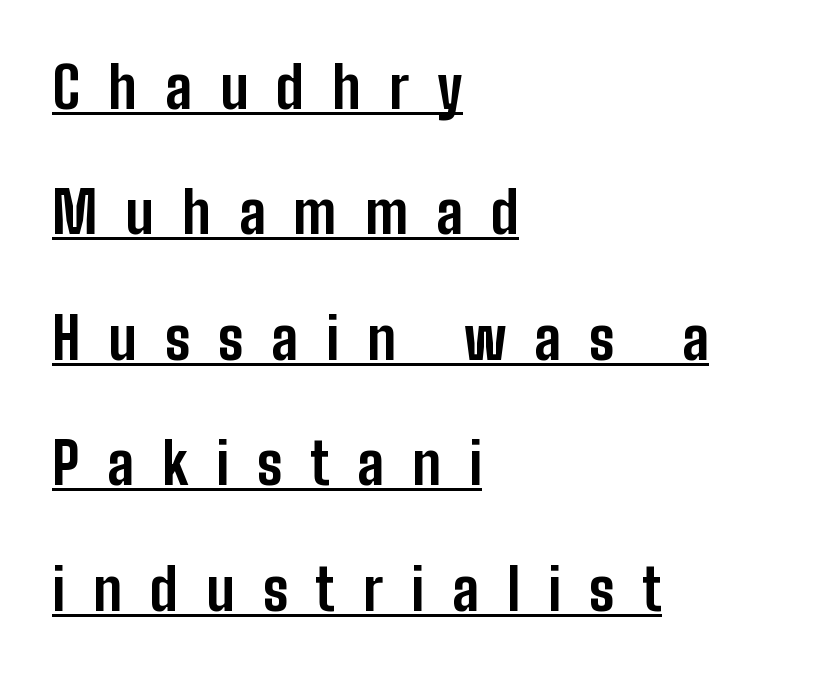
Q: Is the text bold? A: Yes.
Q: Is the text italic (slanted)? A: No, it is upright.
Q: Is the typeface a serif or a sans-serif typeface? A: Sans-serif.
Q: Is the text underlined? A: Yes.
Q: How is the paragraph aligned? A: Left-aligned.
Q: Is the spacing between letters normal or unusually wide? A: Unusually wide.
Q: Is the spacing between lines tight, normal or loose? A: Loose.
Q: Width (condensed, normal, or wide)? A: Condensed.
Q: Stroke contrast? A: Low.
Q: x-height? A: Medium.
Q: Monospaced? A: No.
